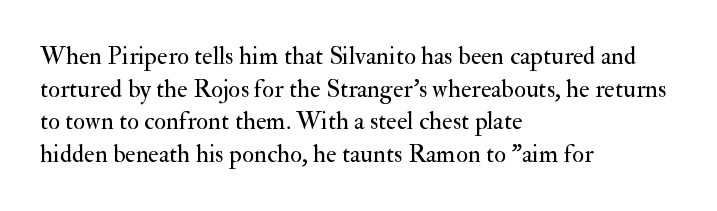
What's the leading like? Ordinary, nothing unusual. The passage shown has conventional tracking throughout. The typography opts for an upright posture over an oblique one. The passage is arranged the way most books set body copy — flush left.
